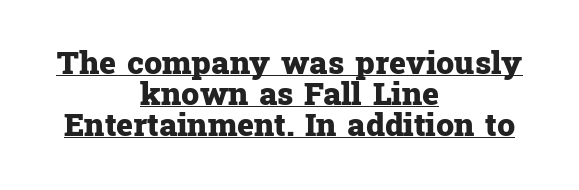
Caption: bold face, heavy strokes. The typography opts for an upright posture over an oblique one. The face used here is seriffed, in the tradition of book romans. A typesetter would call this proportional, since set widths differ per character. The compositor balanced each line on the midline. The rendering uses a small line-height, squeezing the rows.
